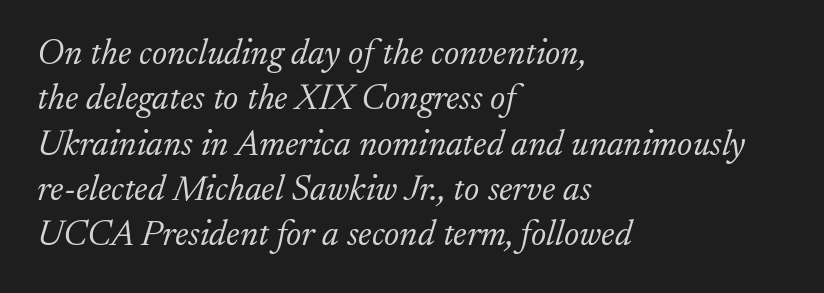
Is this a sans? No — the strokes have serifs. This is oblique type, the kind used for emphasis or titles. Between one letter and the next there's only the usual sliver of space. A typesetter would call this proportional, since set widths differ per character.
